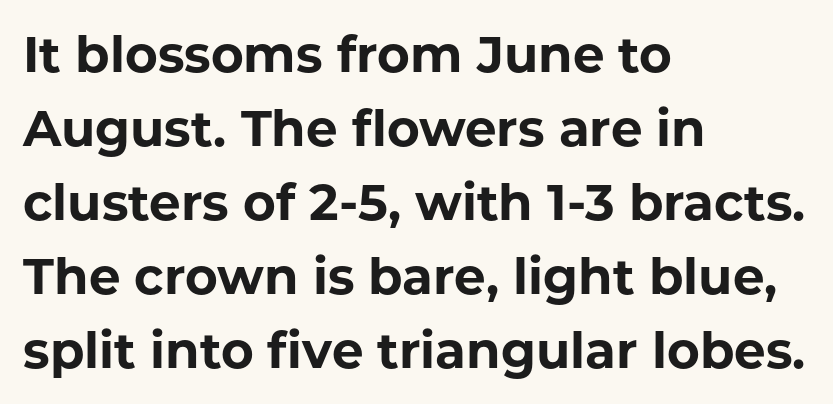
The image shows 50 px bold sans-serif type, upright; set left-aligned, normal line spacing (1.48x), normal letter spacing, not underlined; low stroke contrast and a medium x-height.
